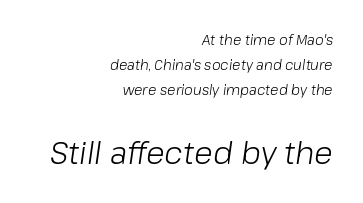
The designer gave the closing block more size than the opening block. The font is comparable to plain body text, perhaps lighter. Designer's note — italics engaged. The letters advance in unequal steps, a hallmark of proportional type. The rendering keeps characters at their native spacing. Does the copy run flush right? Yes — the right margin is perfectly even.
